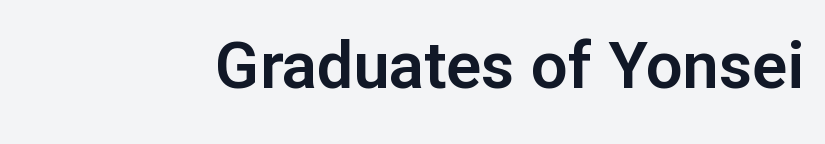
Q: Is the text italic (slanted)? A: No, it is upright.
Q: Is the typeface a serif or a sans-serif typeface? A: Sans-serif.
Q: Is the text underlined? A: No.
Q: Is the spacing between letters normal or unusually wide? A: Normal.
Q: Width (condensed, normal, or wide)? A: Normal.
Q: Stroke contrast? A: Low.
Q: x-height? A: Medium.
Q: Monospaced? A: No.
